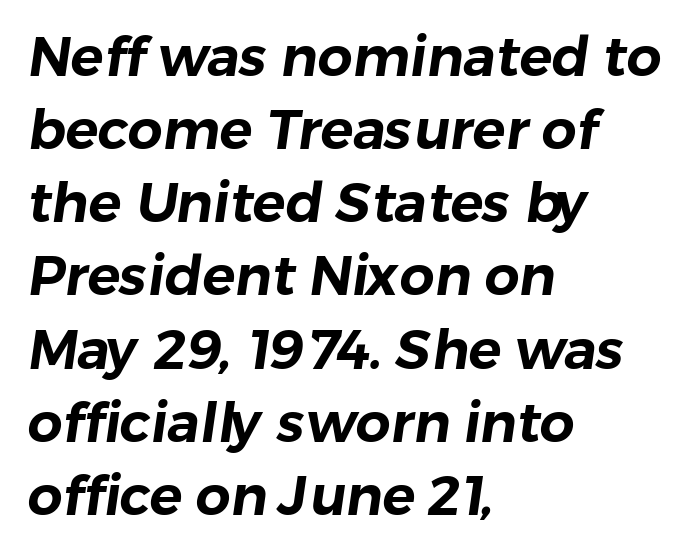
The image shows 55 px sans-serif type; set left-aligned, normal line spacing (1.33x), normal letter spacing, not underlined; low stroke contrast and a medium x-height.
